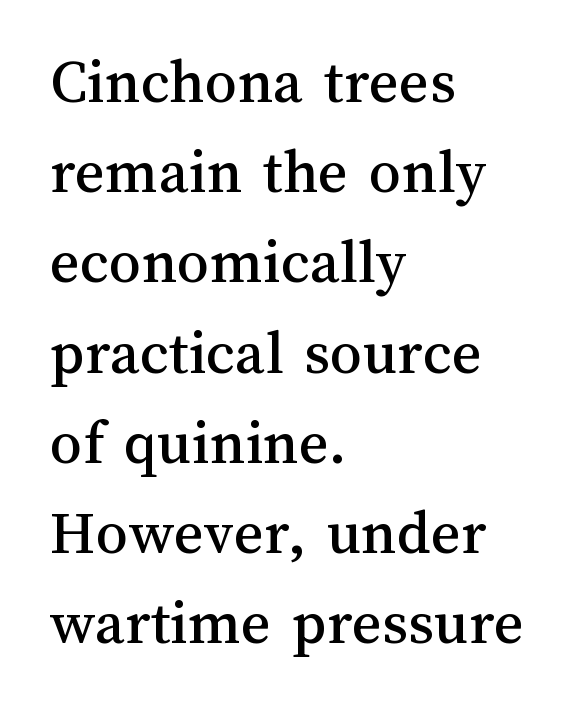
{"italic": "no", "width": "normal", "stroke_contrast": "medium", "x_height": "medium", "monospaced": "no", "underline": "no", "align": "left", "line_spacing": "normal", "line_spacing_ratio": 1.41, "letter_spacing": "normal", "letter_spacing_em": 0.0, "glyph_px": 64}
